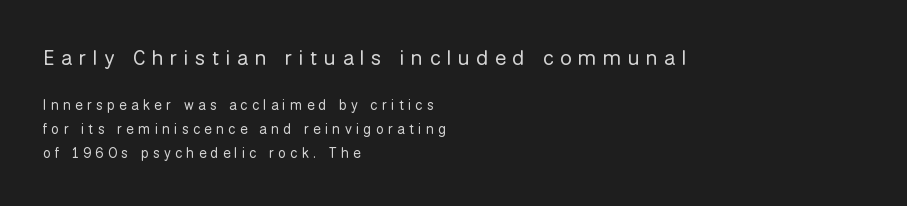
Heft: none added — not bold. Characters remain perfectly vertical along every line. Successive baselines arrive at the customary interval. Each row of text sits above clean, open space.
